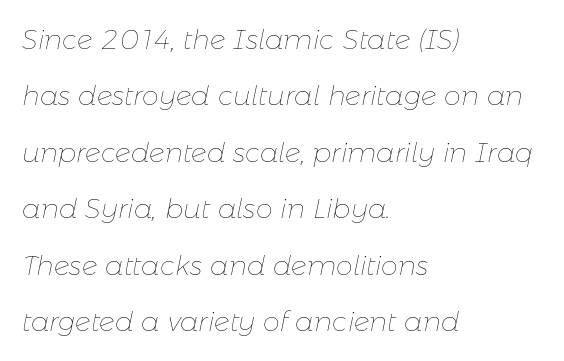
{"italic": "yes", "lean": "right", "slant_degrees": 11, "bold": "no", "underline": "no", "align": "left", "line_spacing": "loose", "line_spacing_ratio": 2.09, "letter_spacing": "normal", "letter_spacing_em": 0.0, "glyph_px": 27}
